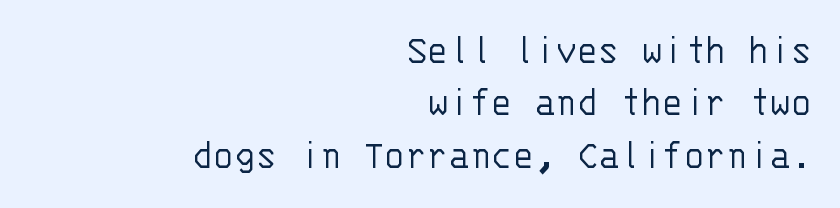
These lines keep a tight, regular rhythm from letter to letter. Letterform terminals end flat and unadorned throughout the passage. These lines stack with their right ends in a neat column. Stem width sits at or under what a default text font uses. Plain, unruled lines of type.
